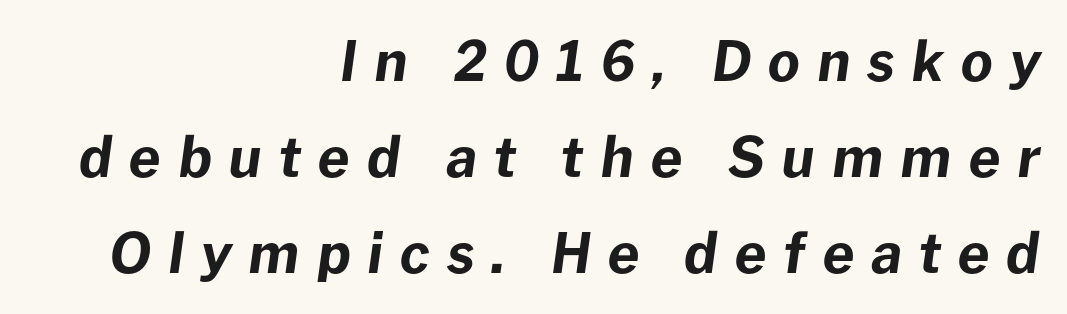
The image shows 55 px bold type, italic (leaning right); set right-aligned, line spacing 1.75x, unusually wide letter spacing (+0.31 em), not underlined; low stroke contrast and a medium x-height.
